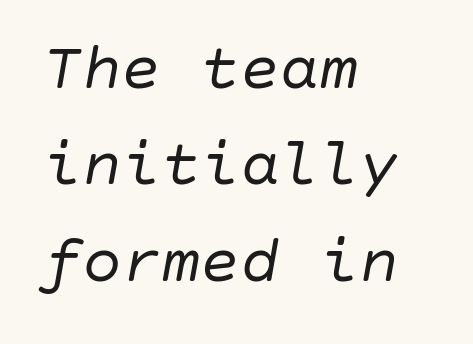
Q: Is the text bold? A: No.
Q: Is the text italic (slanted)? A: Yes, it leans right by about 10 degrees.
Q: Is the text underlined? A: No.
Q: How is the paragraph aligned? A: Left-aligned.
Q: Is the spacing between letters normal or unusually wide? A: Normal.
Q: Is the spacing between lines tight, normal or loose? A: Normal.
Q: Width (condensed, normal, or wide)? A: Normal.
Q: Stroke contrast? A: Low.
Q: x-height? A: Large.
